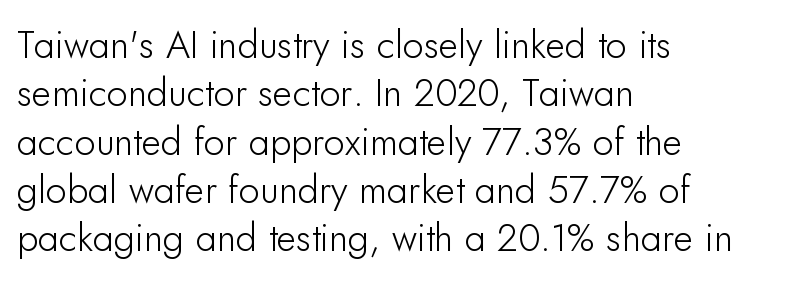
Q: Is the text italic (slanted)? A: No, it is upright.
Q: Is the typeface a serif or a sans-serif typeface? A: Sans-serif.
Q: Is the text underlined? A: No.
Q: How is the paragraph aligned? A: Left-aligned.
Q: Is the spacing between letters normal or unusually wide? A: Normal.
Q: Is the spacing between lines tight, normal or loose? A: Normal.
Q: Width (condensed, normal, or wide)? A: Normal.
Q: Stroke contrast? A: Low.
Q: x-height? A: Small.
Q: Monospaced? A: No.
